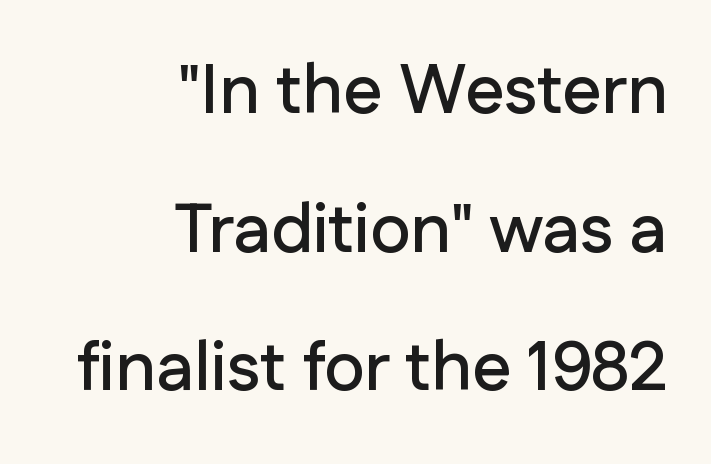
{"serif": "no", "italic": "no", "width": "normal", "stroke_contrast": "low", "x_height": "medium", "monospaced": "no", "underline": "no", "align": "right", "line_spacing": "loose", "line_spacing_ratio": 2.01, "letter_spacing": "normal", "letter_spacing_em": 0.0, "glyph_px": 69}
